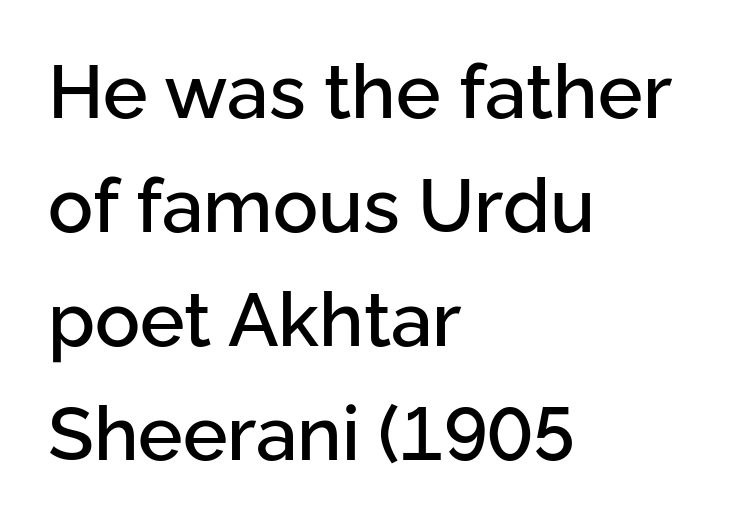
{"serif": "no", "italic": "no", "width": "normal", "stroke_contrast": "low", "x_height": "medium", "monospaced": "no", "underline": "no", "align": "left", "line_spacing": "normal", "line_spacing_ratio": 1.52, "letter_spacing": "normal", "letter_spacing_em": 0.0, "glyph_px": 75}
